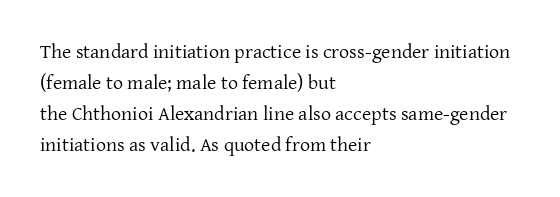
Q: Is the text bold? A: No.
Q: Is the text italic (slanted)? A: No, it is upright.
Q: Is the text underlined? A: No.
Q: How is the paragraph aligned? A: Left-aligned.
Q: Is the spacing between letters normal or unusually wide? A: Normal.
Q: Is the spacing between lines tight, normal or loose? A: Normal.
